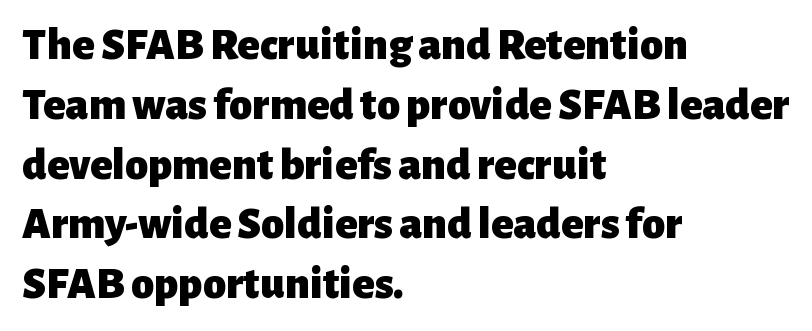
The image shows 46 px heavy sans-serif type, upright; set left-aligned, normal line spacing (1.3x), normal letter spacing, not underlined; low stroke contrast and a medium x-height.
